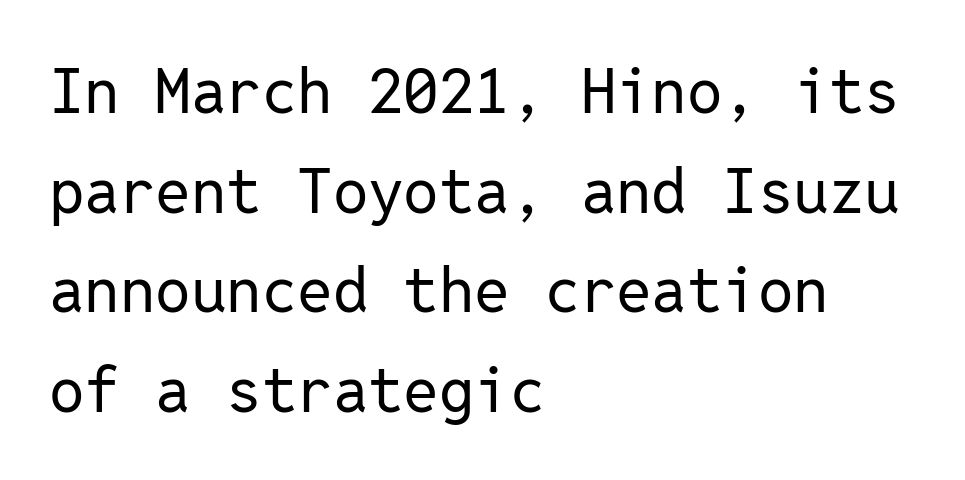
The image shows 63 px regular-weight sans-serif type, upright, monospaced; set left-aligned, normal line spacing (1.58x), normal letter spacing, not underlined; low stroke contrast and a medium x-height.
